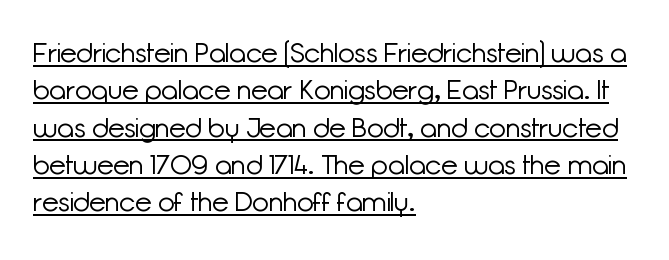
{"italic": "no", "bold": "no", "underline": "yes", "align": "left", "line_spacing": "normal", "line_spacing_ratio": 1.38, "letter_spacing": "normal", "letter_spacing_em": 0.0, "glyph_px": 27}
